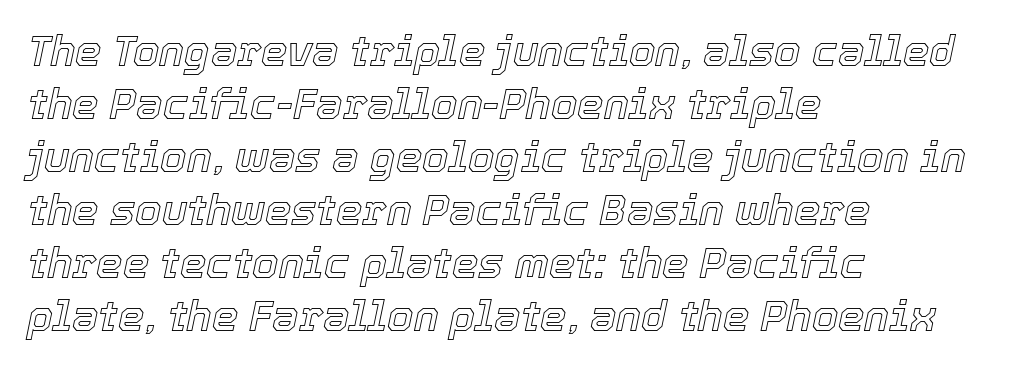
{"italic": "yes", "lean": "right", "slant_degrees": 12, "width": "normal", "x_height": "medium", "monospaced": "no", "underline": "no", "align": "left", "line_spacing": "normal", "line_spacing_ratio": 1.26, "letter_spacing": "normal", "letter_spacing_em": 0.0, "glyph_px": 42}
